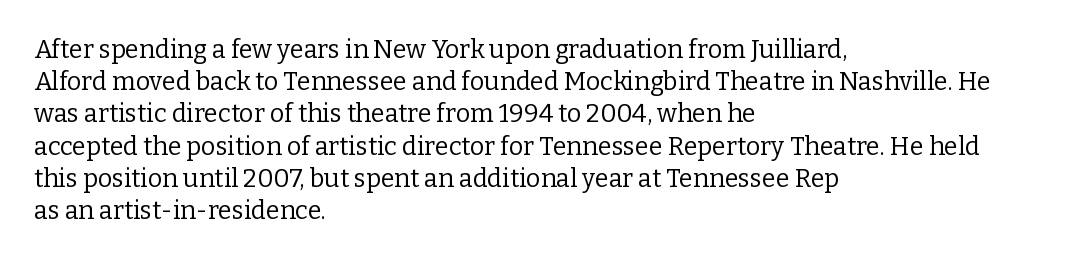
The image shows 25 px text type, upright; set left-aligned, normal line spacing (1.29x), normal letter spacing, not underlined.
